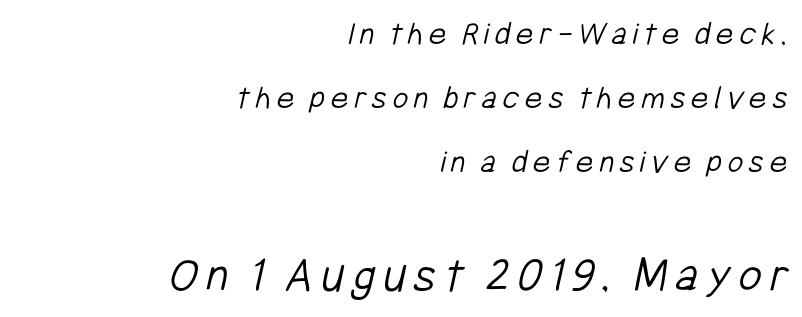
These lines are rendered in a variable-pitch font. On a weight scale, this lands at 450 or below. Check the space under the baseline: it is left empty. Each line ends at the same right margin while the left side varies. A typesetter would label this face a sans. Here the second block reads like a headline and the first like body copy.
